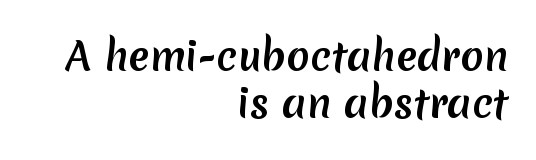
Check under the words: just untouched page. Default kerning and tracking; the words read as compact shapes. Teacher's note: observe the even right margin — that is flush-right alignment. Typographically, this falls in the sans-serif category.
